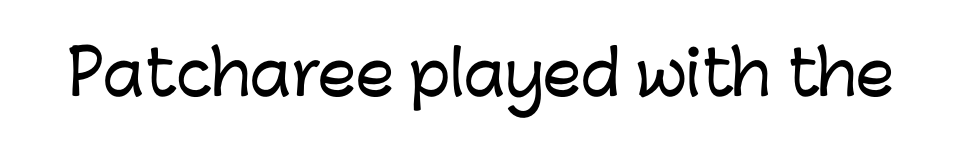
Characters follow at the spacing the type designer built in. This sample uses an upright cut, with every glyph sitting square on the baseline. I'd call this a sans setting — the letters go barefoot. This sample has the flowing, uneven cadence of proportional lettering. The specimen omits any rule beneath the text block's lines.
